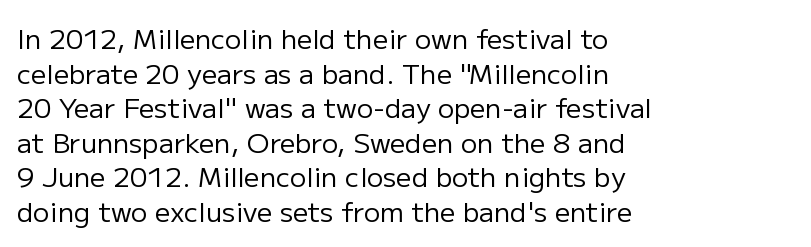
Q: Is the text bold? A: No.
Q: Is the text italic (slanted)? A: No, it is upright.
Q: Is the text underlined? A: No.
Q: How is the paragraph aligned? A: Left-aligned.
Q: Is the spacing between letters normal or unusually wide? A: Normal.
Q: Is the spacing between lines tight, normal or loose? A: Normal.
